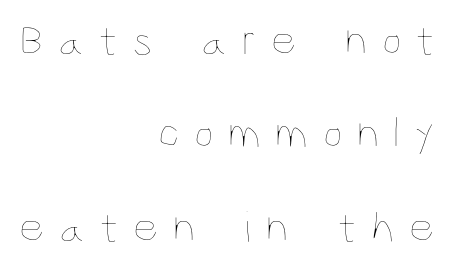
{"italic": "no", "bold": "no", "weight": "thin", "width": "condensed", "stroke_contrast": "low", "x_height": "large", "monospaced": "no", "underline": "no", "align": "right", "line_spacing": "loose", "line_spacing_ratio": 2.12, "letter_spacing": "wide", "letter_spacing_em": 0.33, "glyph_px": 44}
